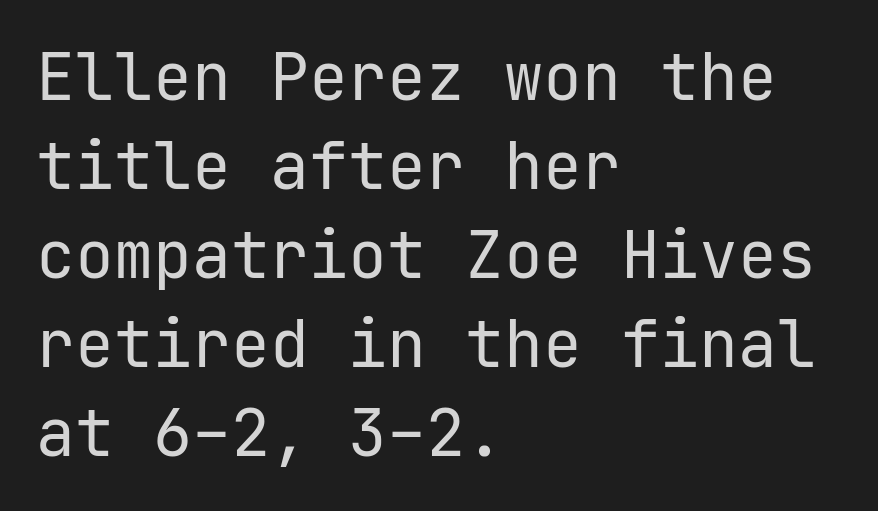
The image shows 65 px regular-weight sans-serif type, upright, monospaced; set left-aligned, normal line spacing (1.37x), normal letter spacing, not underlined; low stroke contrast and a medium x-height.
